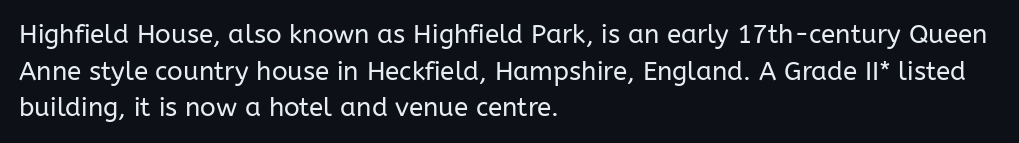
The image shows 26 px text type, upright; set left-aligned, normal line spacing (1.41x), normal letter spacing, not underlined.
